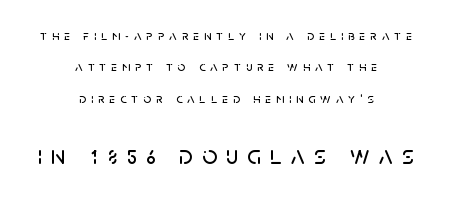
The image shows 26 px text type, upright; set centered, loose line spacing (2.24x), unusually wide letter spacing (+0.35 em), not underlined; the second (bottom) block is 1.86x larger.
